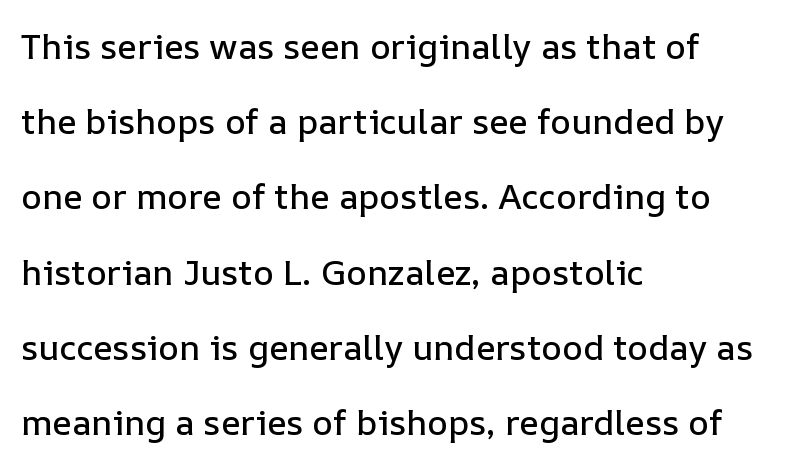
The ragged edge is on the right, which tells us the setting is flush left. The rendering keeps characters at their native spacing. Glance below the letters and you will spot only blank space. Think of a printed novel: that variable character pitch is what you see here.
